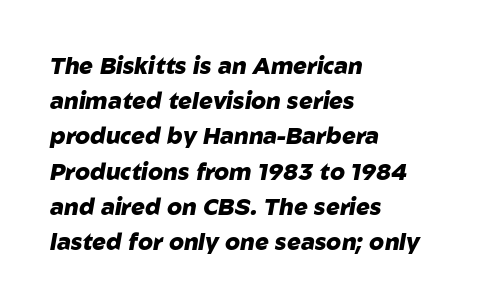
Descenders hang freely into open space. The passage is arranged the way most books set body copy — flush left. The strokes are fattened all the way to bold. Tracking value appears to be zero — textbook default spacing. It's the slanting kind of type. Whoever set this chose a conventional vertical rhythm.
